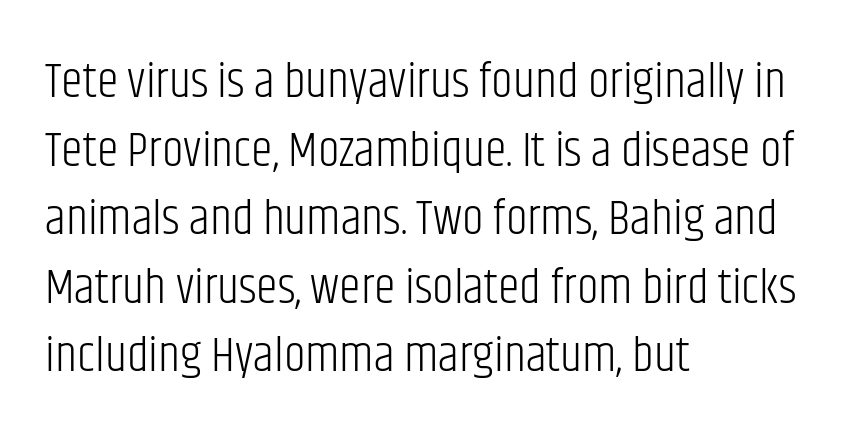
The image shows 49 px light, condensed sans-serif type, upright; set left-aligned, normal line spacing (1.4x), normal letter spacing, not underlined; low stroke contrast and a large x-height.
